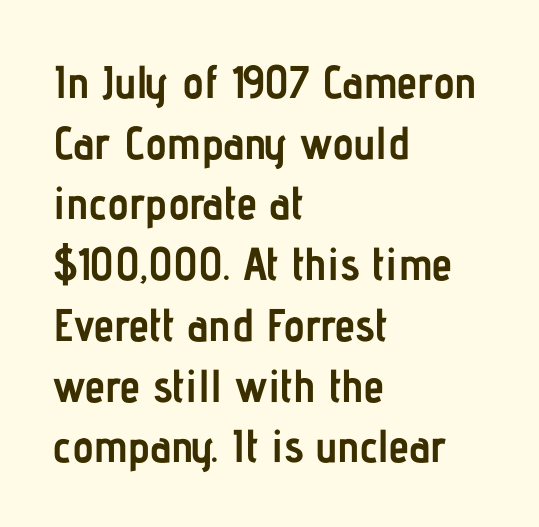
{"serif": "no", "italic": "no", "bold": "yes", "weight": "semibold", "width": "condensed", "stroke_contrast": "low", "x_height": "medium", "monospaced": "no", "underline": "no", "align": "left", "line_spacing": "normal", "line_spacing_ratio": 1.32, "letter_spacing": "normal", "letter_spacing_em": 0.0, "glyph_px": 46}
